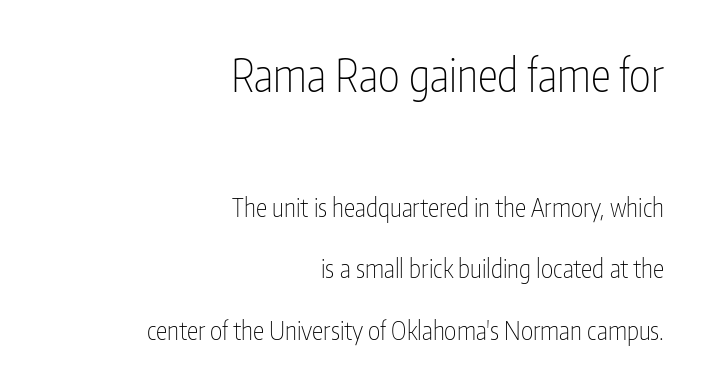
Nothing sits at the stroke ends, so this counts as sans-serif. The setting favours the right margin, as signatures and pull-quotes sometimes do. Rows of type keep a wide berth in the vertical direction. Varying glyph widths throughout — classic text-font behaviour. Underline: absent. The passage shown begins with its larger block and ends with its smaller one.
